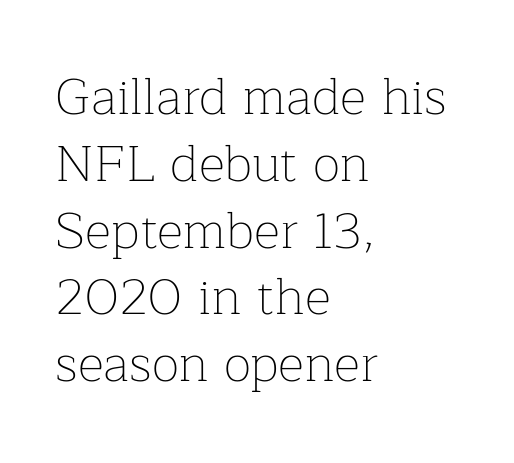
{"serif": "yes", "italic": "no", "bold": "no", "weight": "thin", "width": "normal", "stroke_contrast": "low", "x_height": "medium", "monospaced": "no", "underline": "no", "align": "left", "line_spacing": "normal", "line_spacing_ratio": 1.31, "letter_spacing": "normal", "letter_spacing_em": 0.0, "glyph_px": 51}
